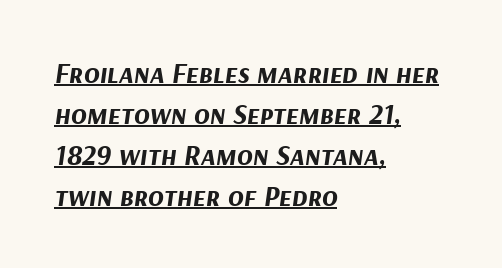
Q: Is the text bold? A: Yes.
Q: Is the text italic (slanted)? A: Yes, it leans right by about 9 degrees.
Q: Is the text underlined? A: Yes.
Q: How is the paragraph aligned? A: Left-aligned.
Q: Is the spacing between letters normal or unusually wide? A: Normal.
Q: Is the spacing between lines tight, normal or loose? A: Normal.
Q: Width (condensed, normal, or wide)? A: Normal.
Q: Stroke contrast? A: Medium.
Q: x-height? A: Medium.
Q: Monospaced? A: No.
